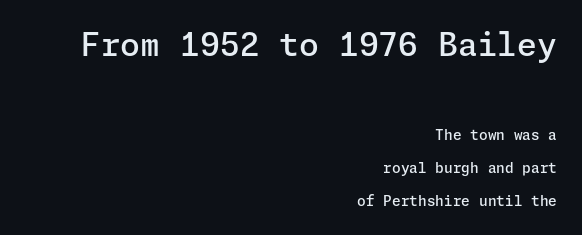
The image shows 32 px semibold sans-serif type, upright; set right-aligned, loose line spacing (2.36x), normal letter spacing, not underlined; the first (top) block is 2.29x larger; low stroke contrast and a medium x-height.
